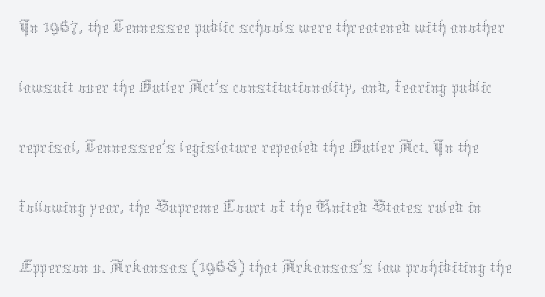
Spacing verdict: proportional, widths tailored to each character. Tracking here is standard; glyphs follow each other at the usual distance. Underline: absent. Stem width sits at or under what a default text font uses. In terms of leading, this rendering sits right in the middle.
